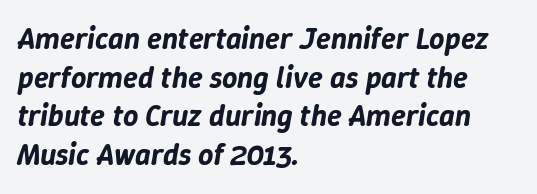
Q: Is the text italic (slanted)? A: Yes, it leans right by about 9 degrees.
Q: Is the text underlined? A: No.
Q: How is the paragraph aligned? A: Left-aligned.
Q: Is the spacing between letters normal or unusually wide? A: Normal.
Q: Is the spacing between lines tight, normal or loose? A: Normal.
Q: Width (condensed, normal, or wide)? A: Normal.
Q: Stroke contrast? A: Low.
Q: x-height? A: Medium.
Q: Monospaced? A: No.
